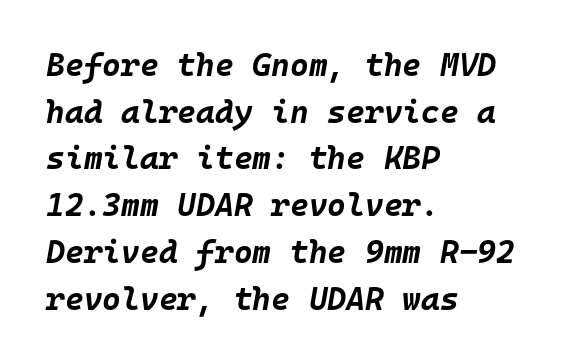
{"italic": "yes", "lean": "right", "slant_degrees": 10, "bold": "yes", "weight": "bold", "width": "normal", "stroke_contrast": "low", "x_height": "large", "monospaced": "yes", "underline": "no", "align": "left", "line_spacing": "normal", "line_spacing_ratio": 1.46, "letter_spacing": "normal", "letter_spacing_em": 0.0, "glyph_px": 32}
